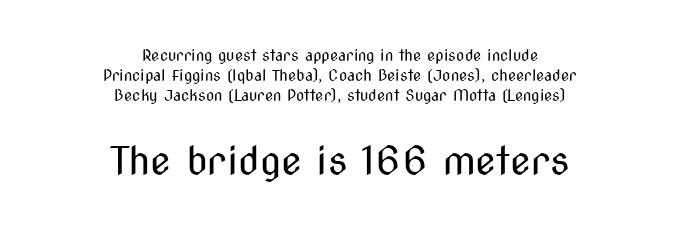
The image shows 38 px regular-weight, condensed sans-serif type, upright; set centered, normal line spacing (1.35x), normal letter spacing, not underlined; the second (bottom) block is 2.53x larger; medium stroke contrast and a medium x-height.
